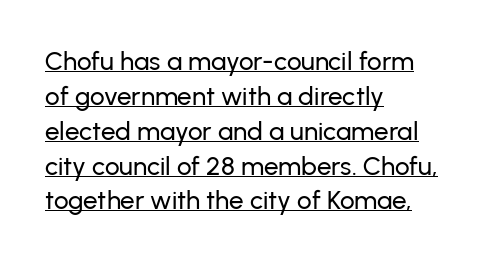
The letters stand straight up with perfectly vertical stems. Caption: standard tracking, unaltered. How would I describe the line gaps? Plain and ordinary. Alignment: flush left.
